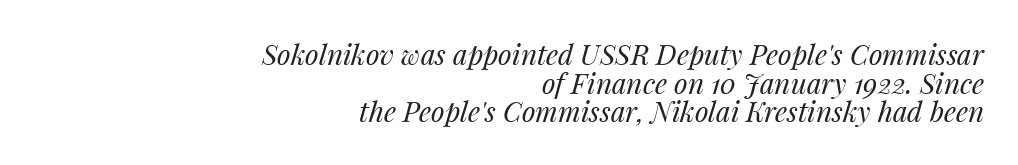
Looks like regular typesetting: each glyph gets only the width it needs. Quick note: underline off. Successive baselines arrive quickly, one right under another. Horizontally, the lines are justified to the trailing edge only.
